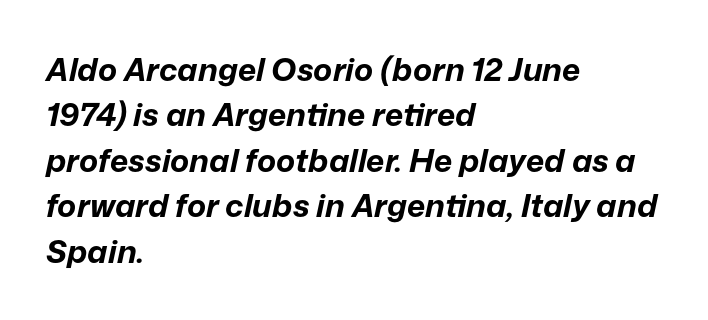
{"italic": "yes", "lean": "right", "slant_degrees": 12, "bold": "yes", "weight": "bold", "width": "normal", "stroke_contrast": "low", "x_height": "medium", "monospaced": "no", "underline": "no", "align": "left", "line_spacing": "normal", "line_spacing_ratio": 1.42, "letter_spacing": "normal", "letter_spacing_em": 0.0, "glyph_px": 32}
